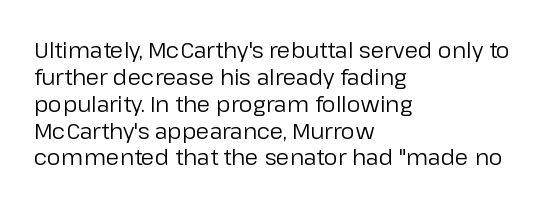
Q: Is the text bold? A: No.
Q: Is the text italic (slanted)? A: No, it is upright.
Q: Is the text underlined? A: No.
Q: How is the paragraph aligned? A: Left-aligned.
Q: Is the spacing between letters normal or unusually wide? A: Normal.
